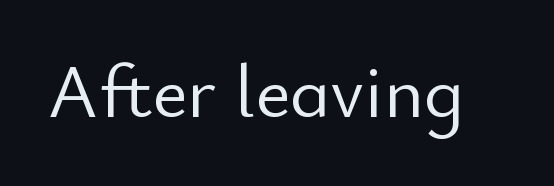
This sample has the flowing, uneven cadence of proportional lettering. Heaviness? Minimal to ordinary, like unemphasized prose. Clear beneath every line of the passage. The type family on display is of the sans-serif kind.
